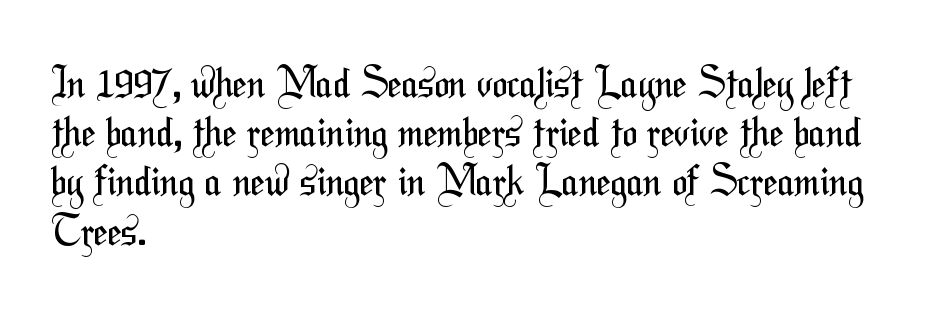
The letters sit at their default tracking, neither squeezed nor spread. The setting favours the left margin, as ordinary paragraphs usually do. The typeface chosen for these lines omits serifs. The glyphs are unaccompanied by any horizontal stroke below them.
